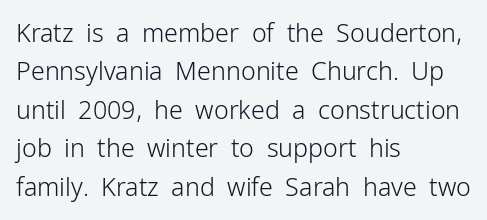
The image shows 25 px text type, upright; set left-aligned, normal line spacing (1.54x), normal letter spacing, not underlined.
